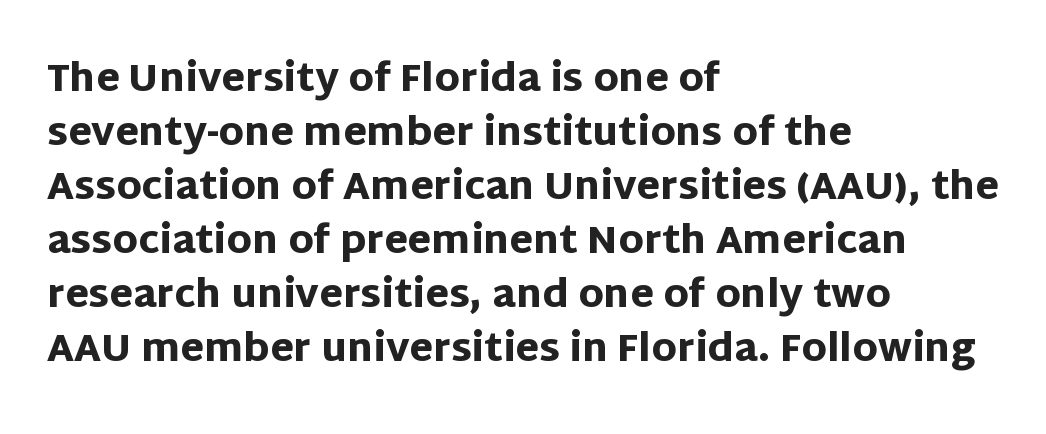
Q: Is the text bold? A: Yes.
Q: Is the text italic (slanted)? A: No, it is upright.
Q: Is the typeface a serif or a sans-serif typeface? A: Sans-serif.
Q: Is the text underlined? A: No.
Q: How is the paragraph aligned? A: Left-aligned.
Q: Is the spacing between letters normal or unusually wide? A: Normal.
Q: Is the spacing between lines tight, normal or loose? A: Normal.
Q: Width (condensed, normal, or wide)? A: Normal.
Q: Stroke contrast? A: Low.
Q: x-height? A: Large.
Q: Monospaced? A: No.
